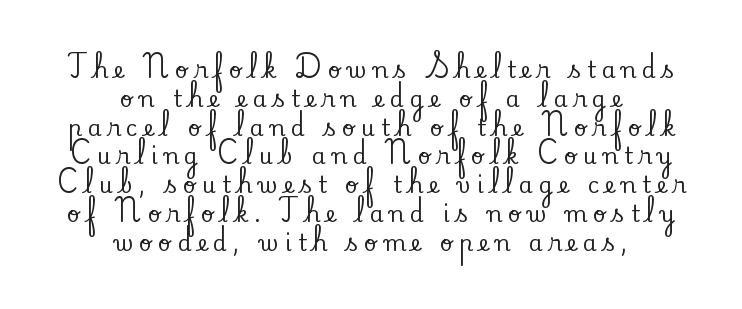
The image shows 22 px text type, upright; set centered, normal line spacing (1.31x), unusually wide letter spacing (+0.28 em), not underlined.
